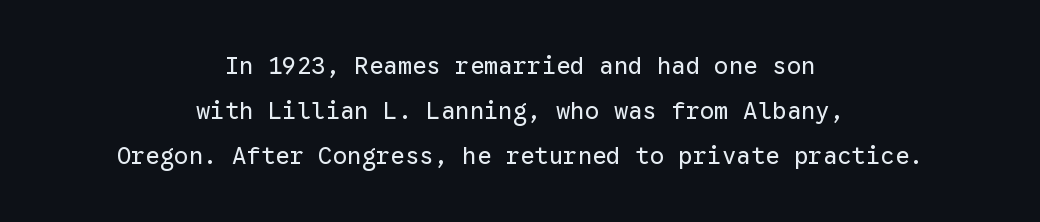
Ink coverage per letter is moderate at most. The words here are not underlined. Leftover space on each line is divided equally before and after the words. The passage shown has conventional tracking throughout. Do the letters lean? They stand straight.
